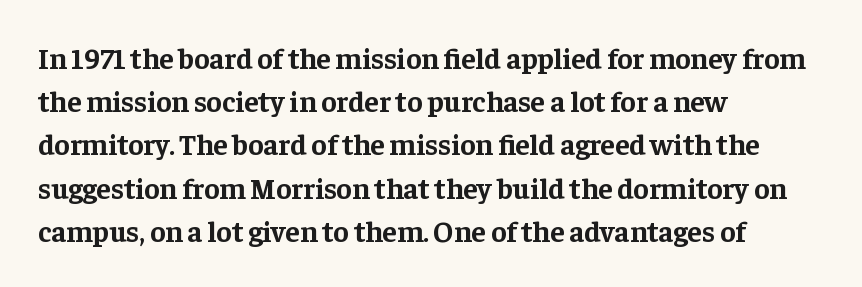
You can tell it's not italic because the verticals are truly vertical. Is the block centered? No — it sits flush against the left margin. Classification — serif. Each word holds together tightly as a unit, with standard inter-letter gaps.
